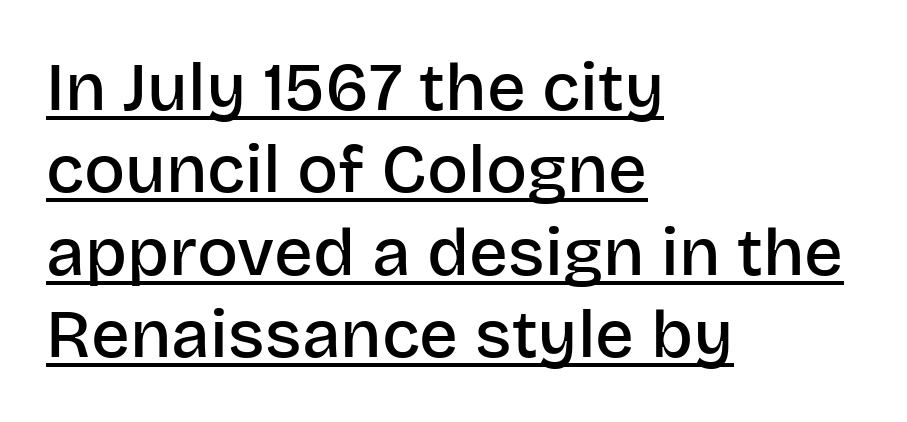
{"serif": "no", "italic": "no", "bold": "semi", "weight": "semibold", "width": "normal", "stroke_contrast": "low", "x_height": "large", "monospaced": "no", "underline": "yes", "align": "left", "line_spacing_ratio": 1.21, "letter_spacing": "normal", "letter_spacing_em": 0.0, "glyph_px": 68}
